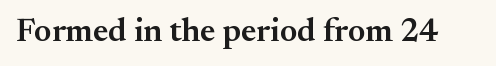
Underlining? Definitely not there. The face used here is proportionally spaced, like ordinary book or web type. Characters remain perfectly vertical along every line. The rendering shows small feet on the letterforms — a serif design. Observe the ordinary spacing: letters are neighbours, not strangers. The glyphs have the mass of a demibold cut, below bold.
